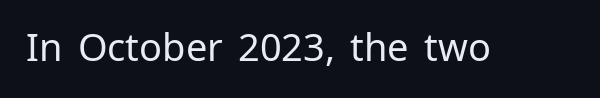
{"serif": "no", "italic": "no", "bold": "no", "weight": "regular", "width": "normal", "stroke_contrast": "low", "x_height": "medium", "monospaced": "no", "underline": "no", "letter_spacing": "normal", "letter_spacing_em": 0.0, "glyph_px": 38}
